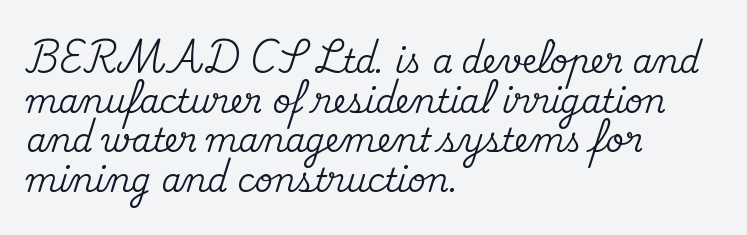
Q: Is the text italic (slanted)? A: Yes.
Q: Is the typeface a serif or a sans-serif typeface? A: Serif.
Q: Is the text underlined? A: No.
Q: How is the paragraph aligned? A: Left-aligned.
Q: Is the spacing between letters normal or unusually wide? A: Normal.
Q: Width (condensed, normal, or wide)? A: Normal.
Q: Stroke contrast? A: Medium.
Q: x-height? A: Small.
Q: Monospaced? A: No.
